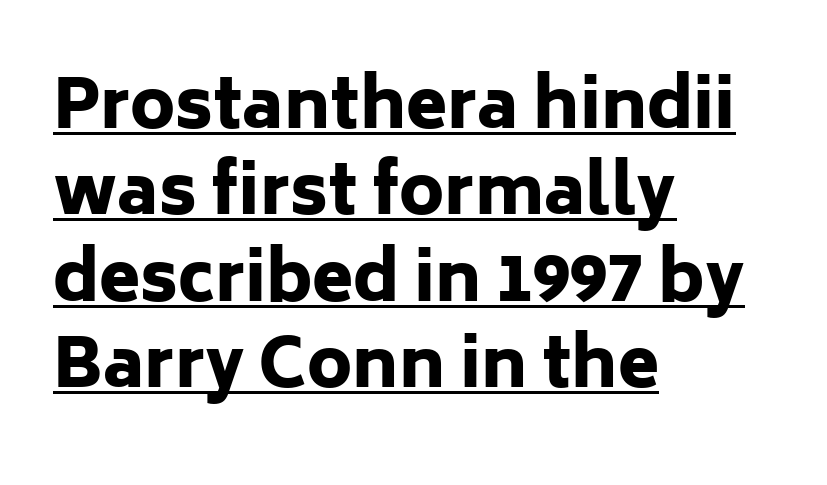
{"serif": "no", "italic": "no", "bold": "yes", "weight": "heavy", "width": "normal", "stroke_contrast": "low", "x_height": "medium", "monospaced": "no", "underline": "yes", "align": "left", "line_spacing": "normal", "line_spacing_ratio": 1.29, "letter_spacing": "normal", "letter_spacing_em": 0.0, "glyph_px": 67}
